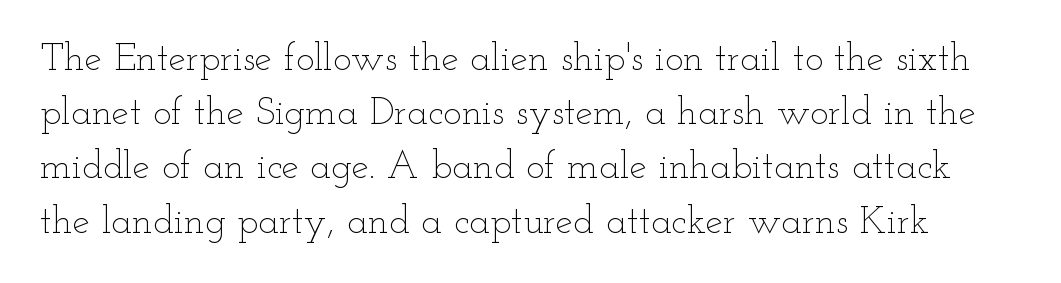
Q: Is the text bold? A: No.
Q: Is the text italic (slanted)? A: No, it is upright.
Q: Is the text underlined? A: No.
Q: Is the spacing between letters normal or unusually wide? A: Normal.
Q: Is the spacing between lines tight, normal or loose? A: Normal.
Q: Width (condensed, normal, or wide)? A: Wide.
Q: Stroke contrast? A: Low.
Q: x-height? A: Small.
Q: Monospaced? A: No.
